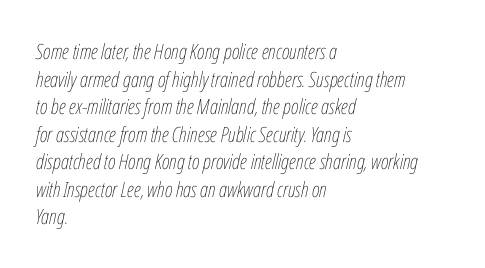
Q: Is the text bold? A: No.
Q: Is the text italic (slanted)? A: Yes, it leans right by about 12 degrees.
Q: Is the text underlined? A: No.
Q: How is the paragraph aligned? A: Left-aligned.
Q: Is the spacing between letters normal or unusually wide? A: Normal.
Q: Is the spacing between lines tight, normal or loose? A: Normal.
